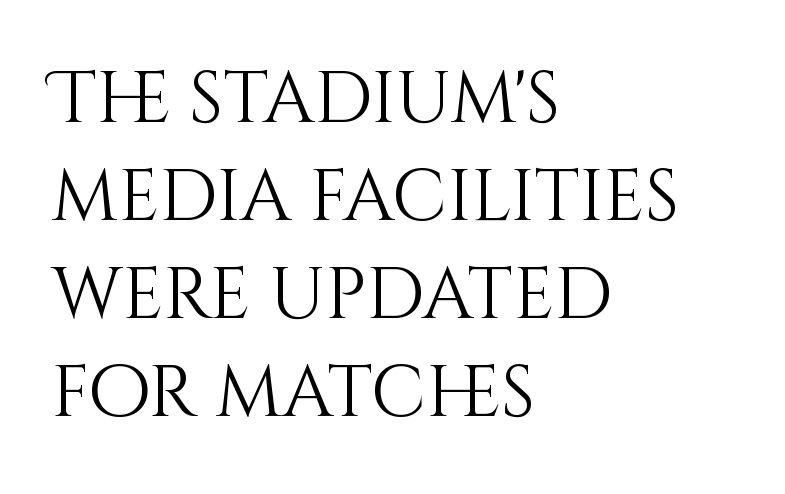
{"italic": "no", "bold": "no", "weight": "light", "width": "normal", "stroke_contrast": "medium", "x_height": "large", "monospaced": "no", "underline": "no", "align": "left", "line_spacing": "normal", "line_spacing_ratio": 1.36, "letter_spacing": "normal", "letter_spacing_em": 0.0, "glyph_px": 72}
